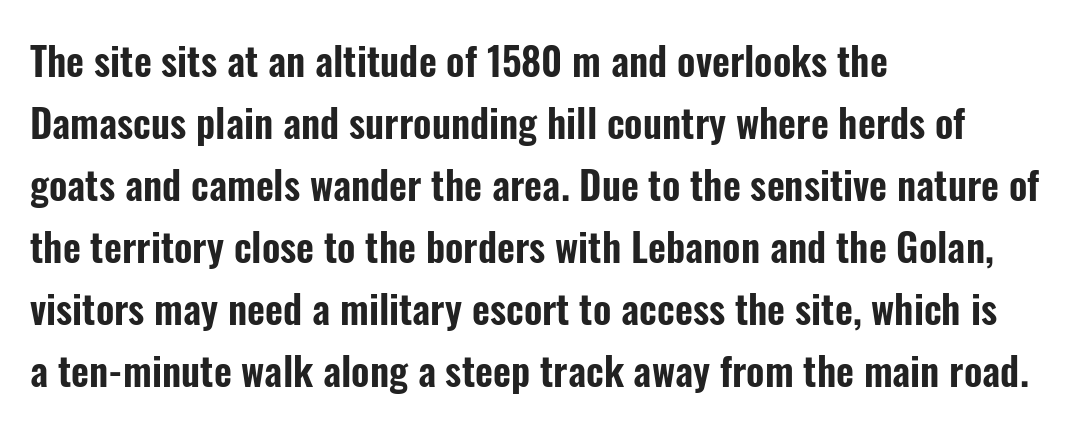
{"serif": "no", "italic": "no", "width": "condensed", "stroke_contrast": "low", "x_height": "medium", "monospaced": "no", "underline": "no", "align": "left", "line_spacing": "normal", "line_spacing_ratio": 1.59, "letter_spacing": "normal", "letter_spacing_em": 0.0, "glyph_px": 39}
